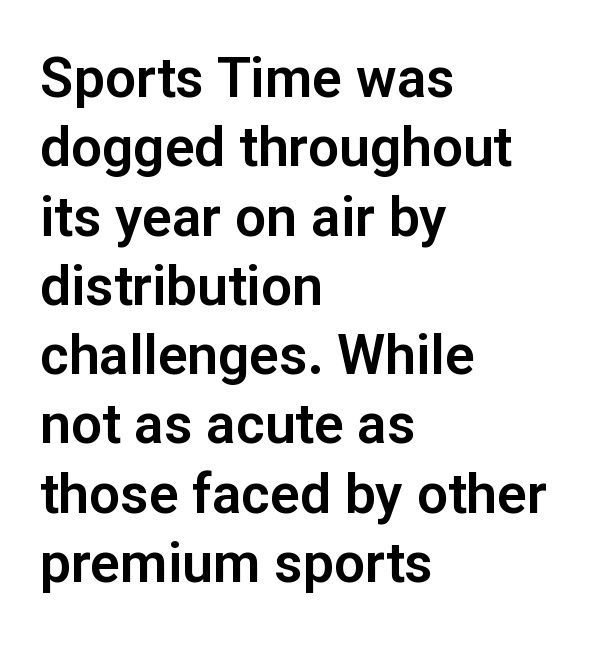
The designer left line spacing at the default. Check the space under the baseline: it is left empty. The face used here is a sans, in the tradition of grotesques and geometrics. The passage shown is typed in a proportional face where columns would drift. The horizontal fit of the characters is conventional and even. A typesetter would mark this as roman, not italic.
